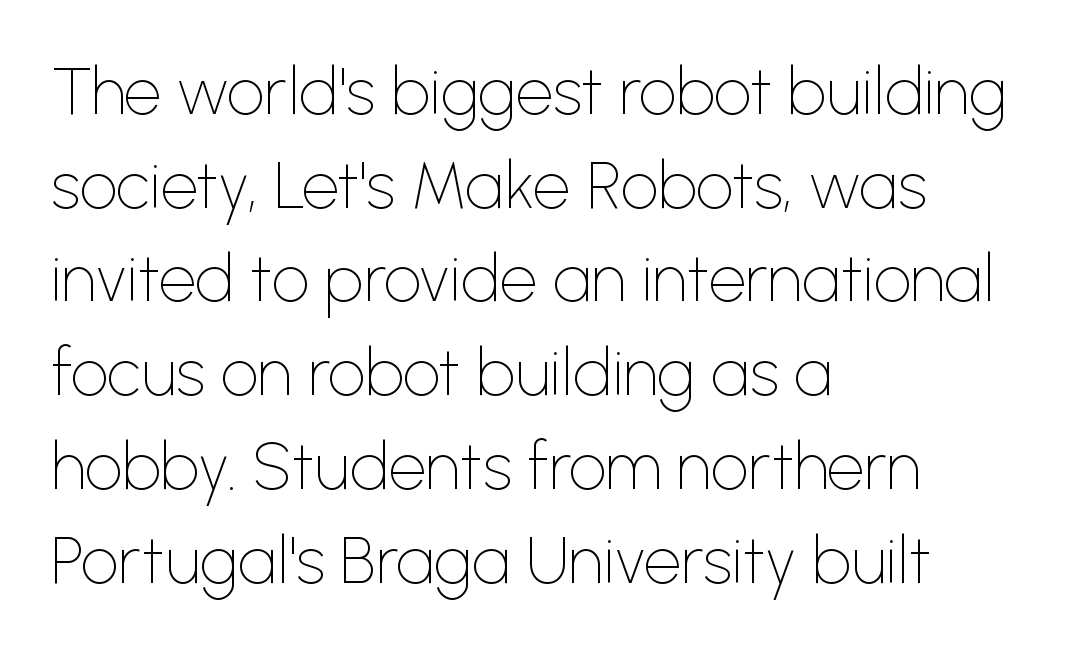
The image shows 66 px thin sans-serif type, upright; set left-aligned, normal line spacing (1.42x), normal letter spacing, not underlined; low stroke contrast and a medium x-height.
